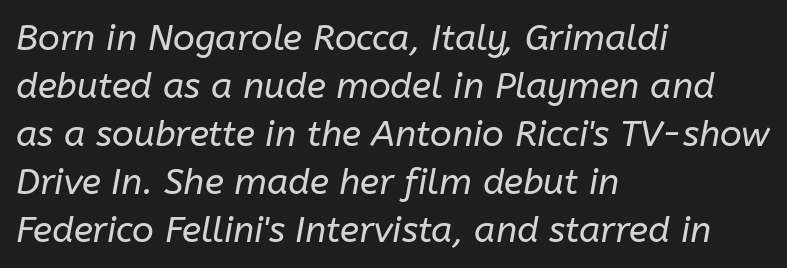
{"italic": "yes", "lean": "right", "slant_degrees": 10, "bold": "no", "weight": "regular", "width": "normal", "stroke_contrast": "low", "x_height": "medium", "monospaced": "no", "underline": "no", "align": "left", "line_spacing": "normal", "line_spacing_ratio": 1.33, "letter_spacing": "normal", "letter_spacing_em": 0.0, "glyph_px": 36}
